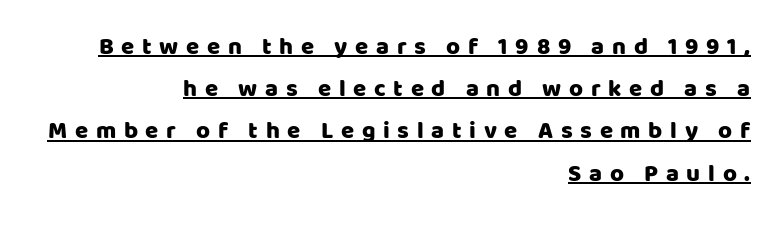
The text block is weighted toward the right margin, trailing off unevenly leftward. The gaps between neighbouring characters are conspicuously large. Tall strokes in this sample are plumb rather than angled. Compared with undecorated copy, this sample adds a rule below the words.
